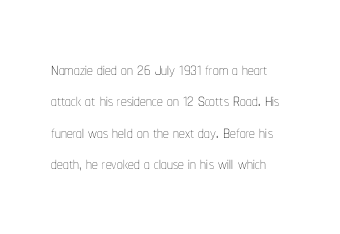
The image shows 23 px text type, upright; set normal line spacing (1.36x), normal letter spacing, not underlined.
